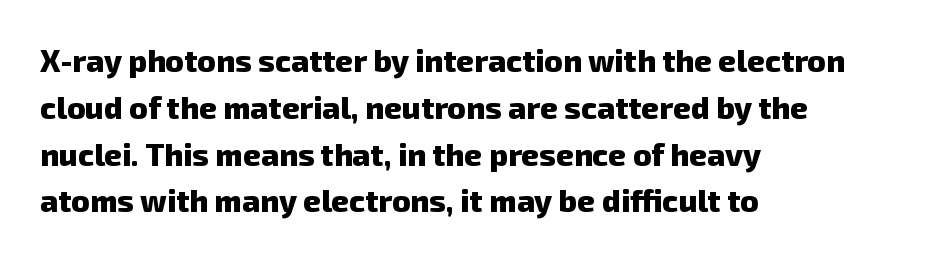
Q: Is the text bold? A: Yes.
Q: Is the typeface a serif or a sans-serif typeface? A: Sans-serif.
Q: Is the text underlined? A: No.
Q: How is the paragraph aligned? A: Left-aligned.
Q: Is the spacing between letters normal or unusually wide? A: Normal.
Q: Is the spacing between lines tight, normal or loose? A: Normal.
Q: Width (condensed, normal, or wide)? A: Normal.
Q: Stroke contrast? A: Low.
Q: x-height? A: Medium.
Q: Monospaced? A: No.
